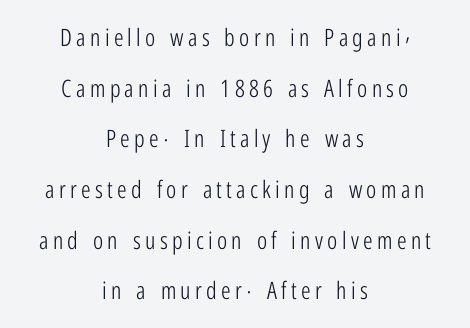
The image shows 24 px text type, upright; set centered, loose line spacing (2.11x), not underlined.
